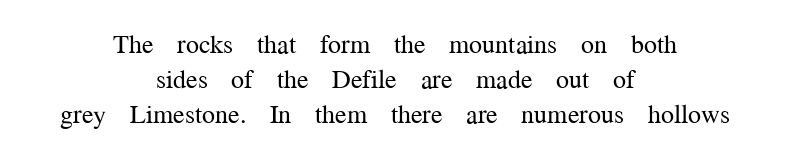
Compared with typical paragraphs, the rows here are spaced about the same. Type without underlining. No extra ink here — the face is not bold. Between one letter and the next there's only the usual sliver of space. This is the regular roman posture of the typeface. Alignment: centered.
